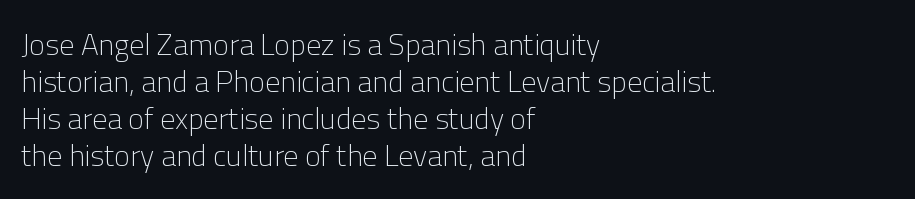
Q: Is the text bold? A: No.
Q: Is the text italic (slanted)? A: No, it is upright.
Q: Is the typeface a serif or a sans-serif typeface? A: Sans-serif.
Q: Is the text underlined? A: No.
Q: How is the paragraph aligned? A: Left-aligned.
Q: Is the spacing between letters normal or unusually wide? A: Normal.
Q: Width (condensed, normal, or wide)? A: Normal.
Q: Stroke contrast? A: Low.
Q: x-height? A: Medium.
Q: Monospaced? A: No.
